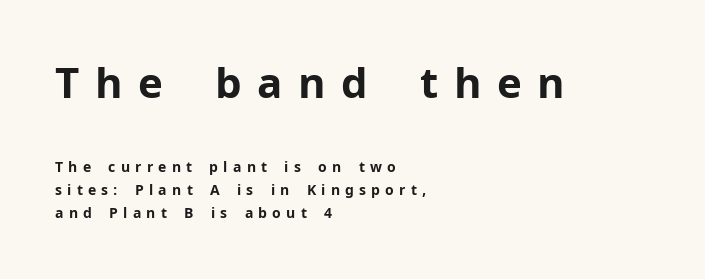
The image shows 42 px bold sans-serif type, upright; set left-aligned, normal line spacing (1.64x), unusually wide letter spacing (+0.37 em), not underlined; the first (top) block is 3.0x larger; low stroke contrast and a medium x-height.
